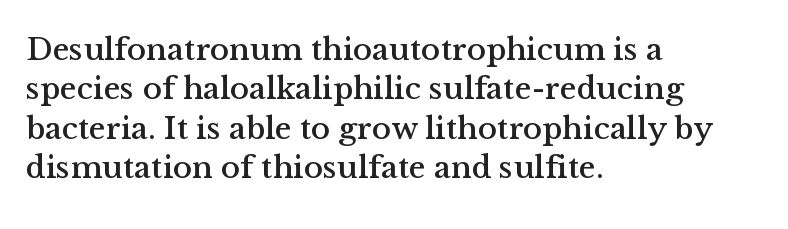
This is the regular roman posture of the typeface. Typeset ragged right — the left edge is the straight one. Each letter keeps its own natural width here, so spacing adapts to shape. The space directly below the letters is spotless. The line texture is even and compact thanks to regular tracking. Stroke terminals: seriffed.
